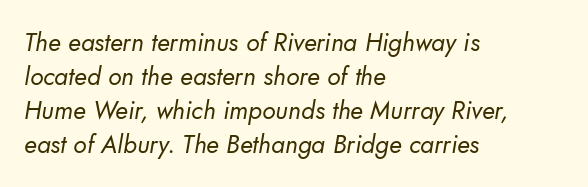
The image shows 25 px text type; set left-aligned, normal line spacing (1.36x), normal letter spacing, not underlined.
